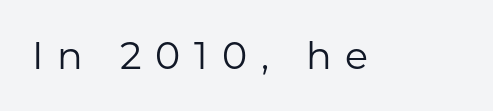
The image shows 38 px regular-weight sans-serif type, upright; set unusually wide letter spacing (+0.36 em), not underlined; low stroke contrast and a medium x-height.
